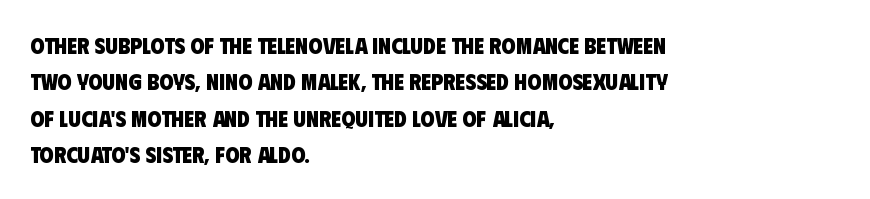
The image shows 23 px bold type; set left-aligned, normal line spacing (1.58x), normal letter spacing, not underlined.
